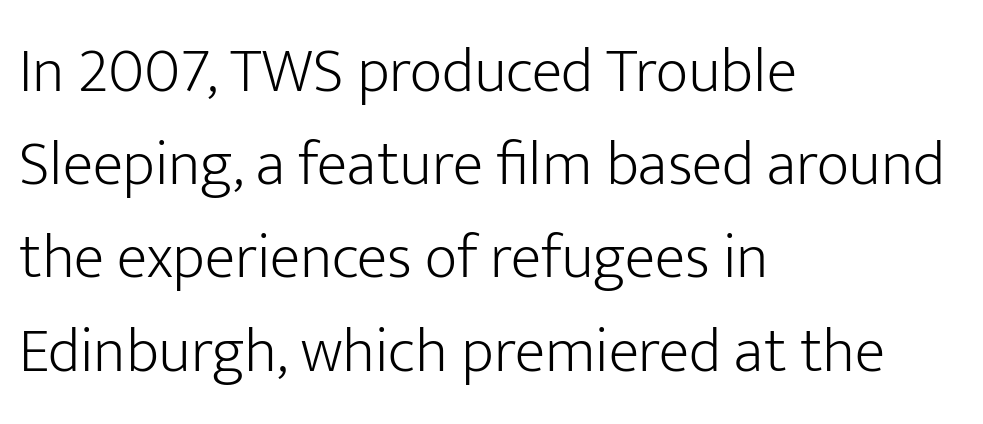
{"serif": "no", "italic": "no", "bold": "no", "weight": "light", "width": "normal", "stroke_contrast": "low", "x_height": "medium", "monospaced": "no", "underline": "no", "align": "left", "line_spacing": "normal", "line_spacing_ratio": 1.48, "letter_spacing": "normal", "letter_spacing_em": 0.0, "glyph_px": 63}
